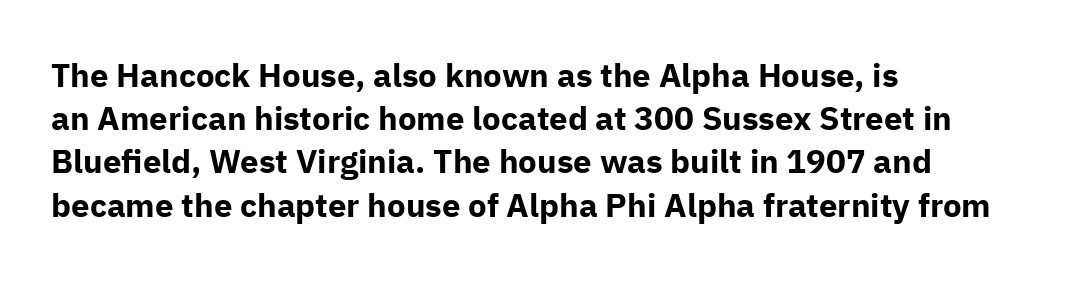
{"serif": "no", "italic": "no", "bold": "yes", "weight": "bold", "width": "normal", "stroke_contrast": "low", "x_height": "medium", "monospaced": "no", "underline": "no", "align": "left", "line_spacing": "normal", "line_spacing_ratio": 1.31, "letter_spacing": "normal", "letter_spacing_em": 0.0, "glyph_px": 33}
